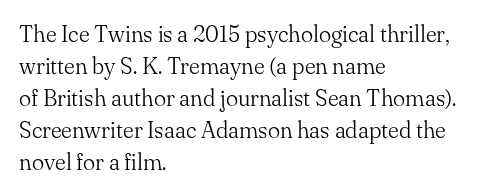
Q: Is the text bold? A: No.
Q: Is the text italic (slanted)? A: No, it is upright.
Q: Is the text underlined? A: No.
Q: How is the paragraph aligned? A: Left-aligned.
Q: Is the spacing between letters normal or unusually wide? A: Normal.
Q: Is the spacing between lines tight, normal or loose? A: Normal.
